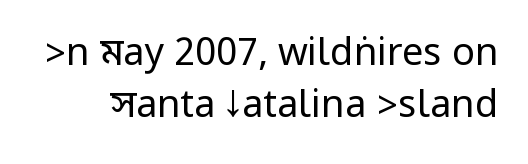
{"serif": "no", "italic": "no", "bold": "no", "weight": "regular", "width": "condensed", "stroke_contrast": "low", "underline": "no", "line_spacing": "normal", "line_spacing_ratio": 1.37, "letter_spacing": "normal", "letter_spacing_em": 0.0, "glyph_px": 38}
